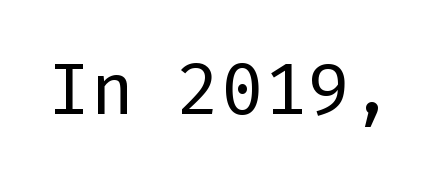
The strokes carry an ordinary text weight at most. Anything drawn beneath the words? Only blank space. The letterforms sit shoulder to shoulder at normal distance. Rendered with straight, roman letterforms. Type style note: lacks serifs.
